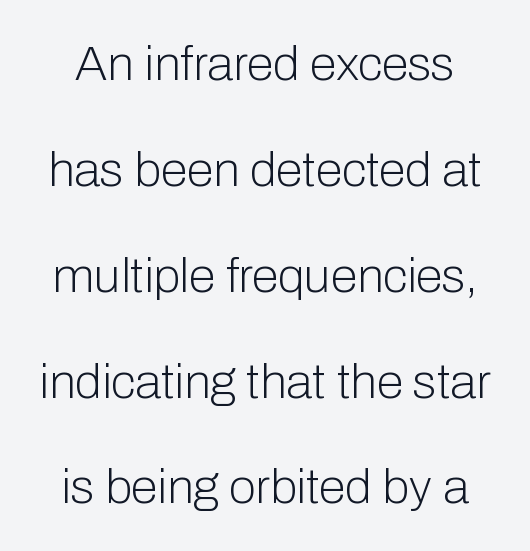
The image shows 49 px light sans-serif type, upright; set loose line spacing (2.16x), normal letter spacing, not underlined; low stroke contrast and a medium x-height.
